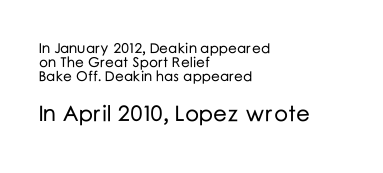
{"italic": "no", "underline": "no", "align": "left", "line_spacing": "tight", "line_spacing_ratio": 1.0, "letter_spacing": "normal", "letter_spacing_em": 0.0, "larger_block": "second", "size_ratio": 1.57, "glyph_px": 22}
